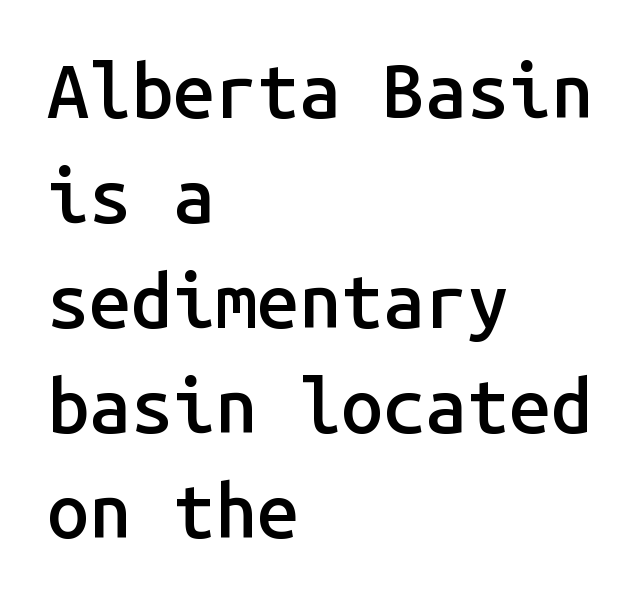
{"serif": "no", "italic": "no", "bold": "semi", "weight": "semibold", "width": "normal", "stroke_contrast": "low", "x_height": "medium", "monospaced": "yes", "underline": "no", "align": "left", "line_spacing": "normal", "line_spacing_ratio": 1.4, "letter_spacing": "normal", "letter_spacing_em": 0.0, "glyph_px": 75}
